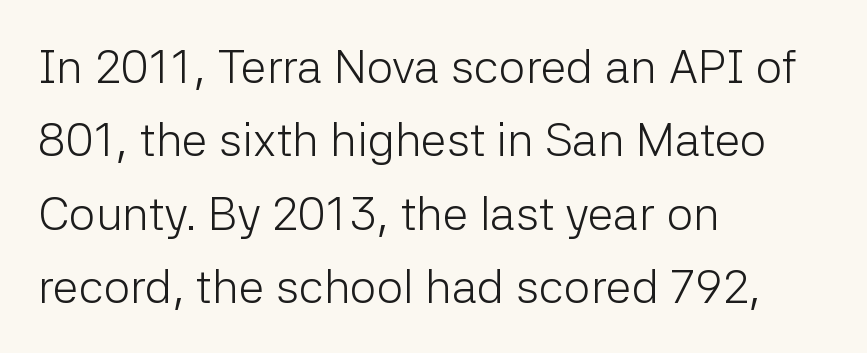
{"serif": "no", "italic": "no", "bold": "no", "weight": "light", "width": "normal", "stroke_contrast": "low", "x_height": "medium", "monospaced": "no", "underline": "no", "align": "left", "line_spacing": "normal", "line_spacing_ratio": 1.56, "letter_spacing": "normal", "letter_spacing_em": 0.0, "glyph_px": 47}
